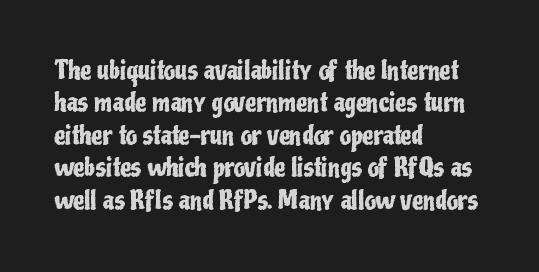
{"italic": "no", "underline": "no", "align": "left", "line_spacing": "normal", "line_spacing_ratio": 1.3, "letter_spacing": "normal", "letter_spacing_em": 0.0, "glyph_px": 25}
